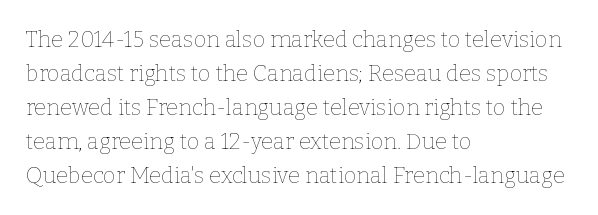
Q: Is the text bold? A: No.
Q: Is the text italic (slanted)? A: No, it is upright.
Q: Is the text underlined? A: No.
Q: How is the paragraph aligned? A: Left-aligned.
Q: Is the spacing between letters normal or unusually wide? A: Normal.
Q: Is the spacing between lines tight, normal or loose? A: Normal.
